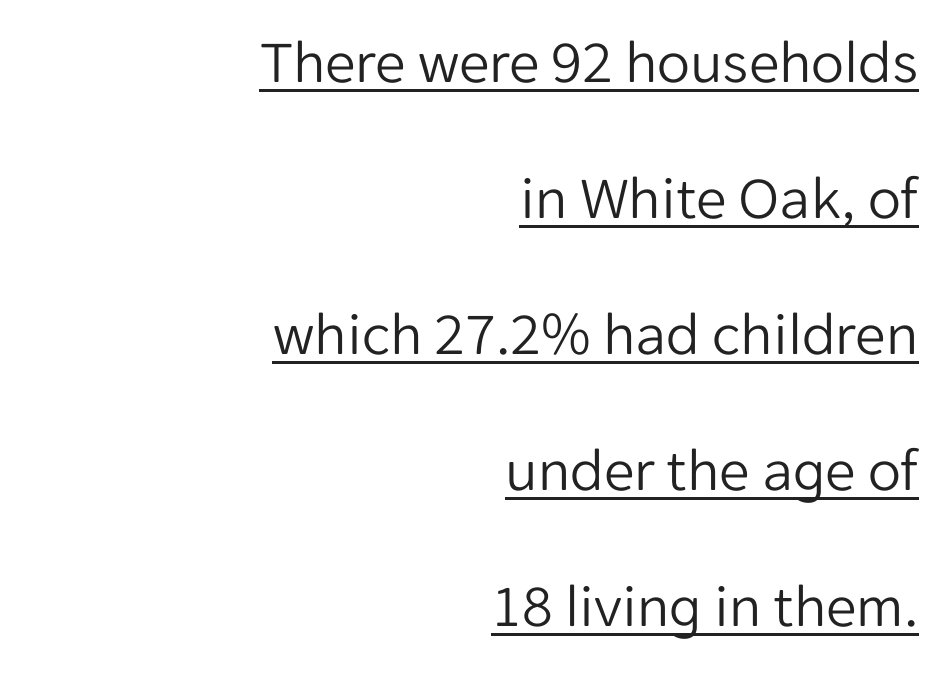
Q: Is the text bold? A: No.
Q: Is the text italic (slanted)? A: No, it is upright.
Q: Is the typeface a serif or a sans-serif typeface? A: Sans-serif.
Q: Is the text underlined? A: Yes.
Q: How is the paragraph aligned? A: Right-aligned.
Q: Is the spacing between letters normal or unusually wide? A: Normal.
Q: Is the spacing between lines tight, normal or loose? A: Loose.
Q: Width (condensed, normal, or wide)? A: Normal.
Q: Stroke contrast? A: Low.
Q: x-height? A: Medium.
Q: Monospaced? A: No.
